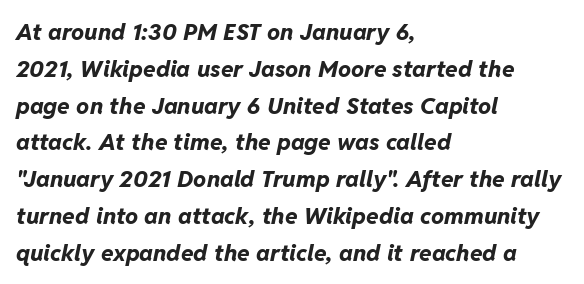
Q: Is the text bold? A: Yes.
Q: Is the text italic (slanted)? A: Yes, it leans right by about 11 degrees.
Q: Is the text underlined? A: No.
Q: How is the paragraph aligned? A: Left-aligned.
Q: Is the spacing between letters normal or unusually wide? A: Normal.
Q: Is the spacing between lines tight, normal or loose? A: Normal.
